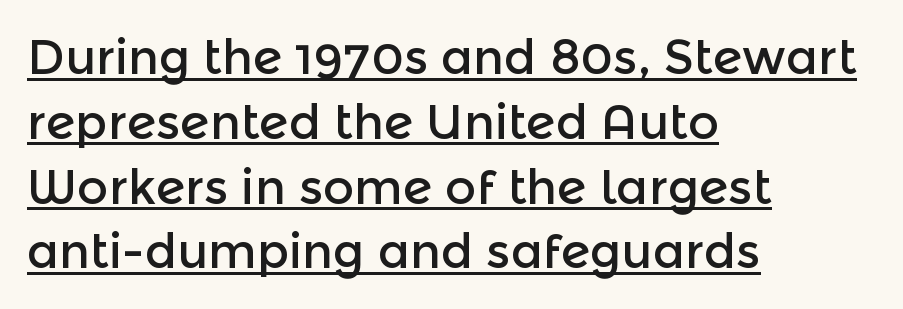
The image shows 48 px sans-serif type, upright; set left-aligned, normal line spacing (1.35x), normal letter spacing, underlined; a medium x-height.
